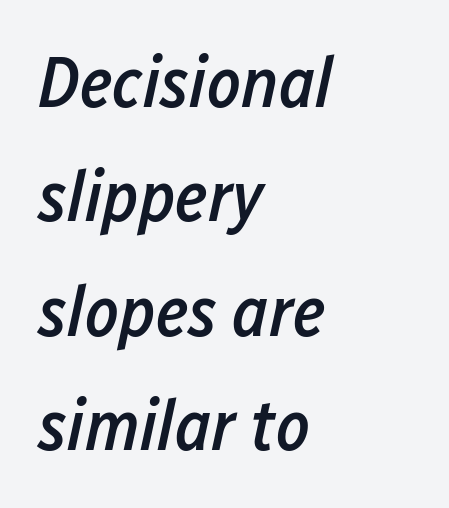
Compared with typical paragraphs, the rows here are spaced about the same. As a designer I'd log this as weight 600, semibold. The setting favours the left margin, as ordinary paragraphs usually do. The face used here has a pronounced slope to its letters. The space directly below the letters is spotless.
